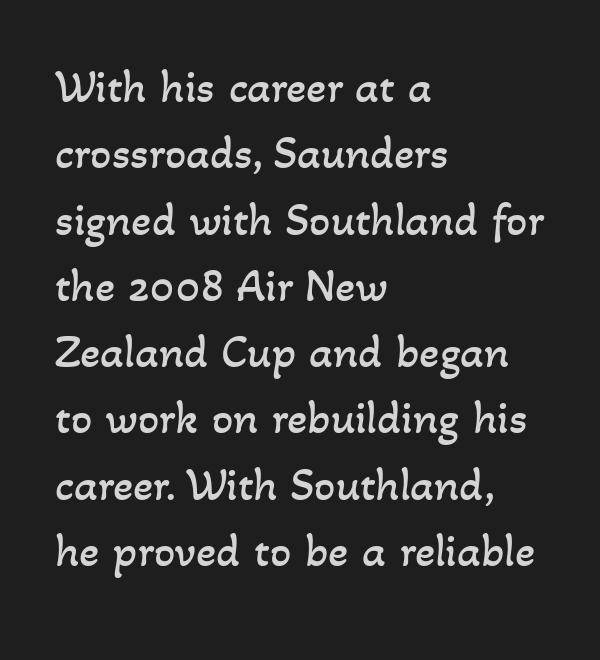
{"bold": "no", "weight": "regular", "width": "normal", "stroke_contrast": "low", "x_height": "small", "monospaced": "no", "underline": "no", "align": "left", "line_spacing": "normal", "line_spacing_ratio": 1.41, "letter_spacing": "normal", "letter_spacing_em": 0.0, "glyph_px": 47}
